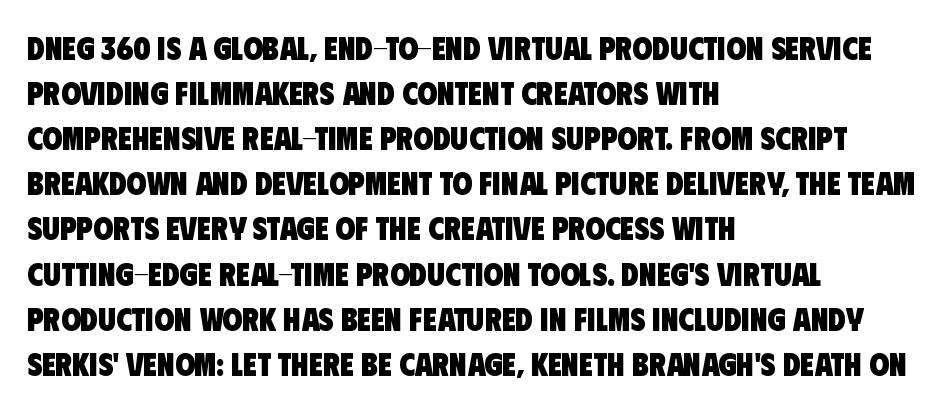
{"serif": "no", "bold": "yes", "weight": "heavy", "width": "condensed", "stroke_contrast": "low", "x_height": "large", "monospaced": "no", "underline": "no", "align": "left", "line_spacing": "normal", "line_spacing_ratio": 1.41, "letter_spacing": "normal", "letter_spacing_em": 0.0, "glyph_px": 32}
